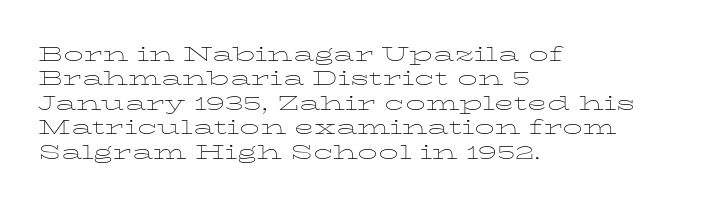
{"italic": "no", "bold": "no", "underline": "no", "align": "left", "line_spacing_ratio": 1.22, "letter_spacing": "normal", "letter_spacing_em": 0.0, "glyph_px": 20}
